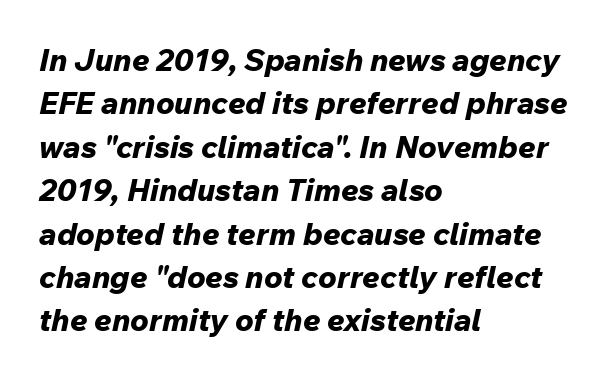
Q: Is the text bold? A: Yes.
Q: Is the text italic (slanted)? A: Yes, it leans right by about 12 degrees.
Q: Is the text underlined? A: No.
Q: How is the paragraph aligned? A: Left-aligned.
Q: Is the spacing between letters normal or unusually wide? A: Normal.
Q: Is the spacing between lines tight, normal or loose? A: Normal.
Q: Width (condensed, normal, or wide)? A: Normal.
Q: Stroke contrast? A: Low.
Q: x-height? A: Medium.
Q: Monospaced? A: No.
